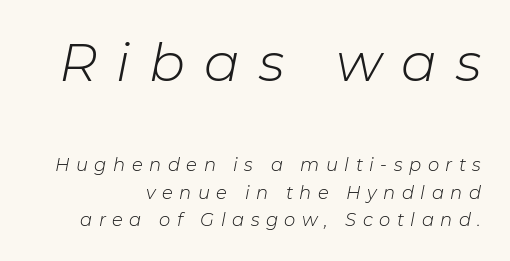
Q: Is the text bold? A: No.
Q: Is the text italic (slanted)? A: Yes, it leans right by about 11 degrees.
Q: Is the text underlined? A: No.
Q: How is the paragraph aligned? A: Right-aligned.
Q: Is the spacing between letters normal or unusually wide? A: Unusually wide.
Q: Is the spacing between lines tight, normal or loose? A: Normal.
Q: Which block of text is set in a larger size, the first (top) or the second (bottom)? A: The first (top) one.
Q: Width (condensed, normal, or wide)? A: Normal.
Q: Stroke contrast? A: Low.
Q: x-height? A: Medium.
Q: Monospaced? A: No.
